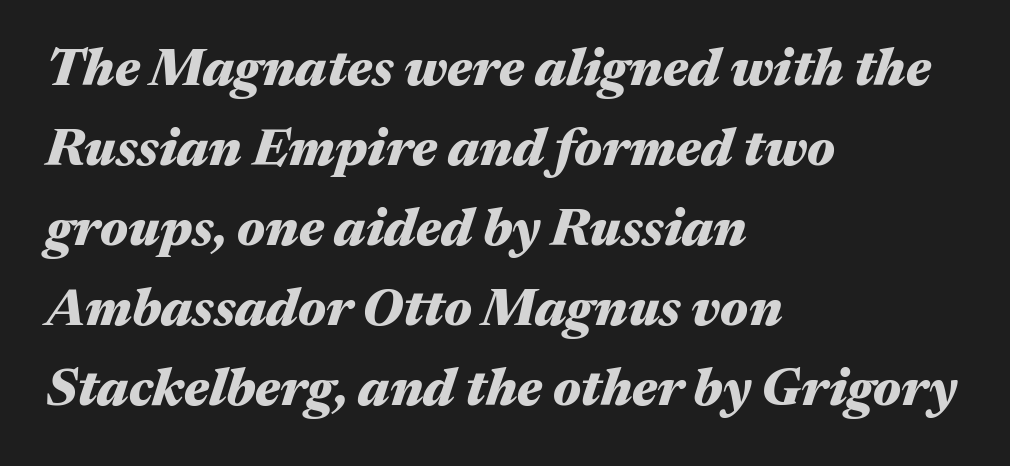
Q: Is the text bold? A: Yes.
Q: Is the text italic (slanted)? A: Yes, it leans right by about 17 degrees.
Q: Is the text underlined? A: No.
Q: How is the paragraph aligned? A: Left-aligned.
Q: Is the spacing between letters normal or unusually wide? A: Normal.
Q: Is the spacing between lines tight, normal or loose? A: Normal.
Q: Width (condensed, normal, or wide)? A: Wide.
Q: Stroke contrast? A: Medium.
Q: x-height? A: Medium.
Q: Monospaced? A: No.
